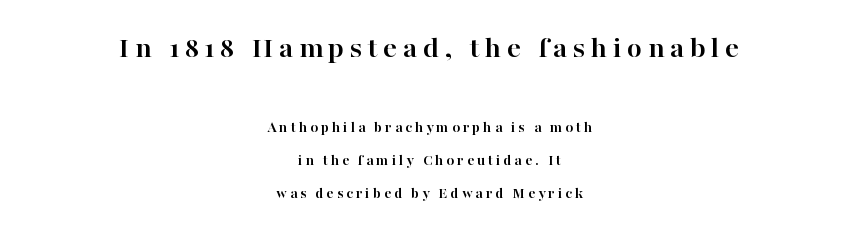
The image shows 31 px semibold serif type, upright; set centered, loose line spacing (2.05x), not underlined; the first (top) block is 1.94x larger; high stroke contrast and a medium x-height.
